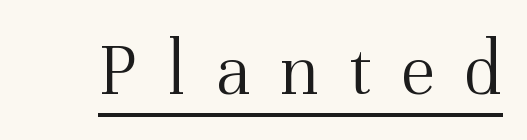
Q: Is the text bold? A: No.
Q: Is the text italic (slanted)? A: No, it is upright.
Q: Is the typeface a serif or a sans-serif typeface? A: Serif.
Q: Is the text underlined? A: Yes.
Q: Is the spacing between letters normal or unusually wide? A: Unusually wide.
Q: Width (condensed, normal, or wide)? A: Normal.
Q: Stroke contrast? A: Medium.
Q: x-height? A: Medium.
Q: Monospaced? A: No.
